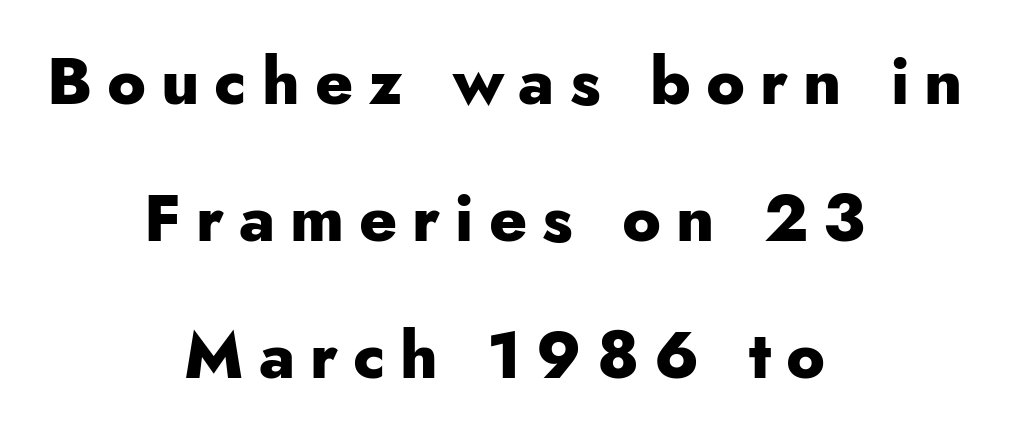
The image shows 65 px heavy sans-serif type, upright; set centered, loose line spacing (2.11x), unusually wide letter spacing (+0.23 em), not underlined; low stroke contrast and a small x-height.
